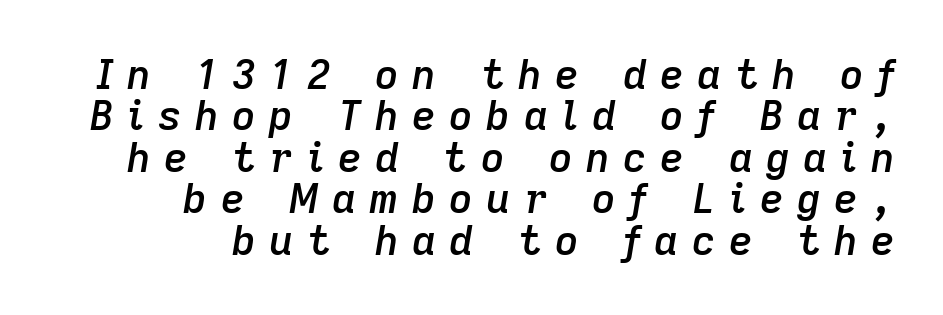
Q: Is the text bold? A: Semi-bold.
Q: Is the text italic (slanted)? A: Yes, it leans right by about 9 degrees.
Q: Is the text underlined? A: No.
Q: How is the paragraph aligned? A: Right-aligned.
Q: Is the spacing between letters normal or unusually wide? A: Unusually wide.
Q: Is the spacing between lines tight, normal or loose? A: Tight.
Q: Width (condensed, normal, or wide)? A: Normal.
Q: Stroke contrast? A: Low.
Q: x-height? A: Medium.
Q: Monospaced? A: No.
